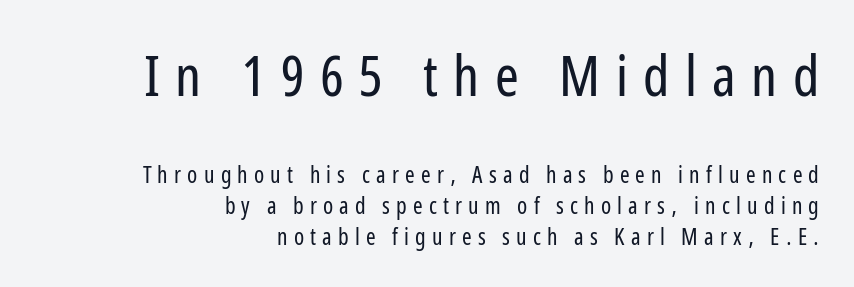
{"serif": "no", "italic": "no", "bold": "no", "weight": "regular", "width": "condensed", "stroke_contrast": "low", "x_height": "medium", "monospaced": "no", "underline": "no", "align": "right", "line_spacing": "normal", "line_spacing_ratio": 1.35, "letter_spacing": "wide", "letter_spacing_em": 0.27, "larger_block": "first", "size_ratio": 2.48, "glyph_px": 57}
